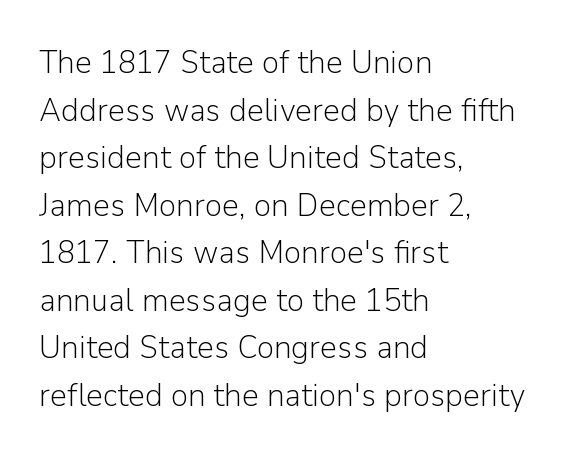
{"serif": "no", "italic": "no", "bold": "no", "weight": "light", "width": "normal", "stroke_contrast": "low", "x_height": "medium", "monospaced": "no", "underline": "no", "align": "left", "line_spacing": "normal", "line_spacing_ratio": 1.44, "letter_spacing": "normal", "letter_spacing_em": 0.0, "glyph_px": 33}
